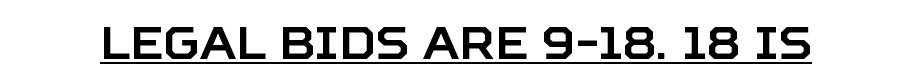
Type style note: lacks serifs. This sample carries an underscore along the baseline area. Does extra space separate the letters? No, they use regular spacing. Vertical strokes here are truly vertical. Character widths vary here, with narrow letters taking less room than wide ones.
